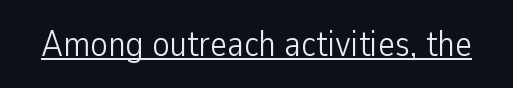
Q: Is the text bold? A: No.
Q: Is the text italic (slanted)? A: No, it is upright.
Q: Is the typeface a serif or a sans-serif typeface? A: Sans-serif.
Q: Is the text underlined? A: Yes.
Q: Is the spacing between letters normal or unusually wide? A: Normal.
Q: Width (condensed, normal, or wide)? A: Condensed.
Q: Stroke contrast? A: Low.
Q: x-height? A: Medium.
Q: Monospaced? A: No.
